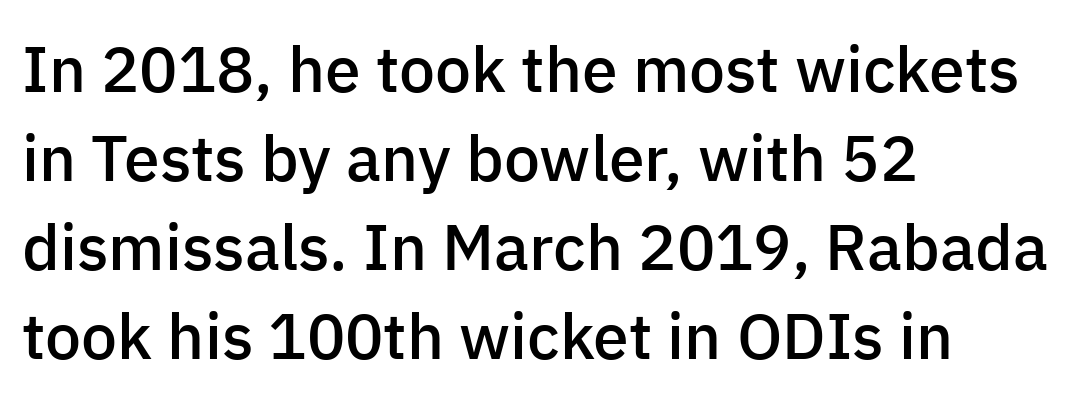
The image shows 64 px semibold sans-serif type, upright; set left-aligned, normal line spacing (1.39x), normal letter spacing, not underlined; low stroke contrast and a medium x-height.
